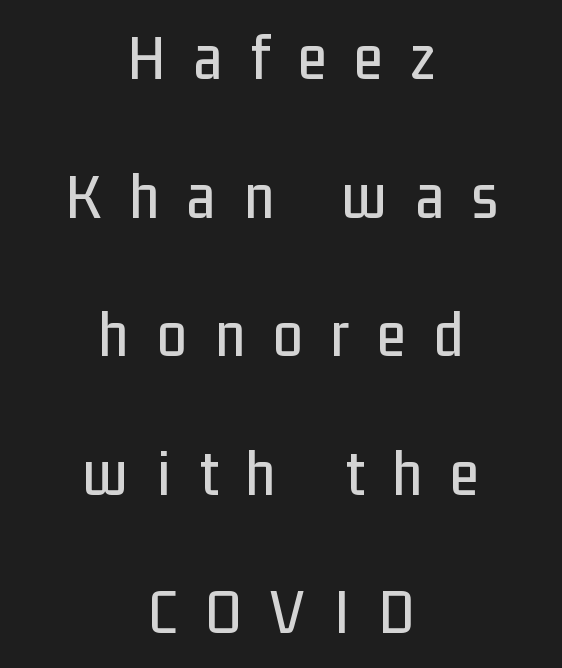
{"serif": "no", "italic": "no", "width": "condensed", "stroke_contrast": "low", "x_height": "medium", "monospaced": "no", "underline": "no", "align": "center", "line_spacing": "loose", "line_spacing_ratio": 2.1, "letter_spacing": "wide", "letter_spacing_em": 0.43, "glyph_px": 66}
